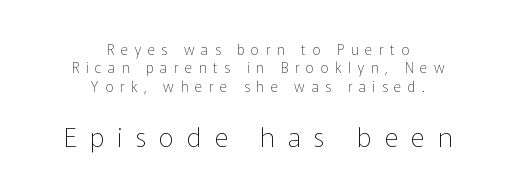
Size hierarchy here favors the trailing block over the leading one. Nothing heavy about these letters — not bold at all. Compared with typical paragraphs, the rows here are spaced about the same. Nope, not italic — everything's standing straight. Just letters on the line, the space beneath them empty. In CSS terms this would be text-align: center.
